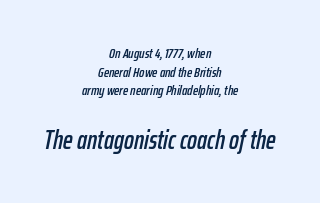
Q: Is the text italic (slanted)? A: Yes, it leans right by about 12 degrees.
Q: Is the text underlined? A: No.
Q: How is the paragraph aligned? A: Centered.
Q: Is the spacing between letters normal or unusually wide? A: Normal.
Q: Is the spacing between lines tight, normal or loose? A: Normal.
Q: Which block of text is set in a larger size, the first (top) or the second (bottom)? A: The second (bottom) one.
